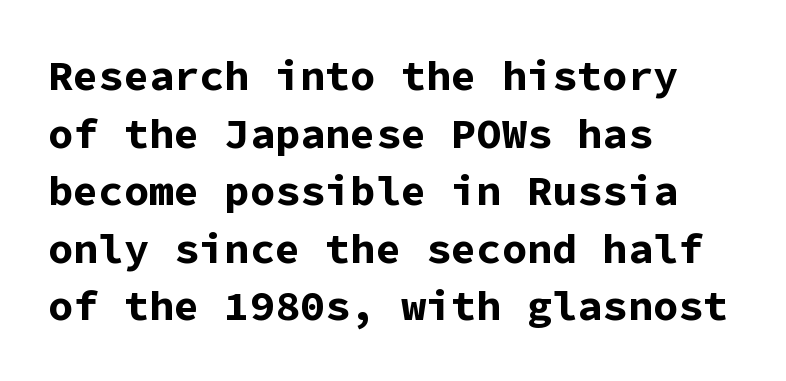
The image shows 42 px bold sans-serif type, upright, monospaced; set left-aligned, normal line spacing (1.37x), normal letter spacing, not underlined; low stroke contrast and a medium x-height.
